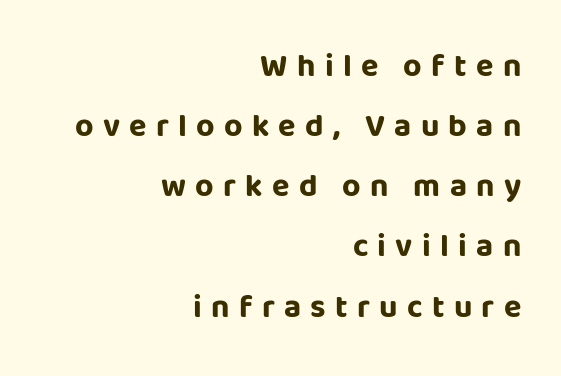
Observe the absence of serifs on each vertical stroke in this sample. You could not count columns in this text — the font is proportionally spaced. This rendering widens character spacing well past its baseline value. On the weight axis this lands at bold, roughly 700.
